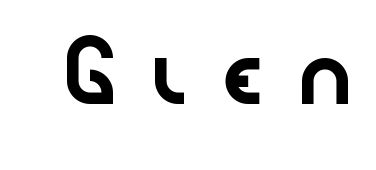
Each letter's strokes conclude bluntly, with no projecting serifs. The letters stand upright; this is a roman face. This rendering features lettering with no underline. Proportional: the letters do not fall into vertical columns. Compared with typical body copy, the letter spacing here is much looser.
